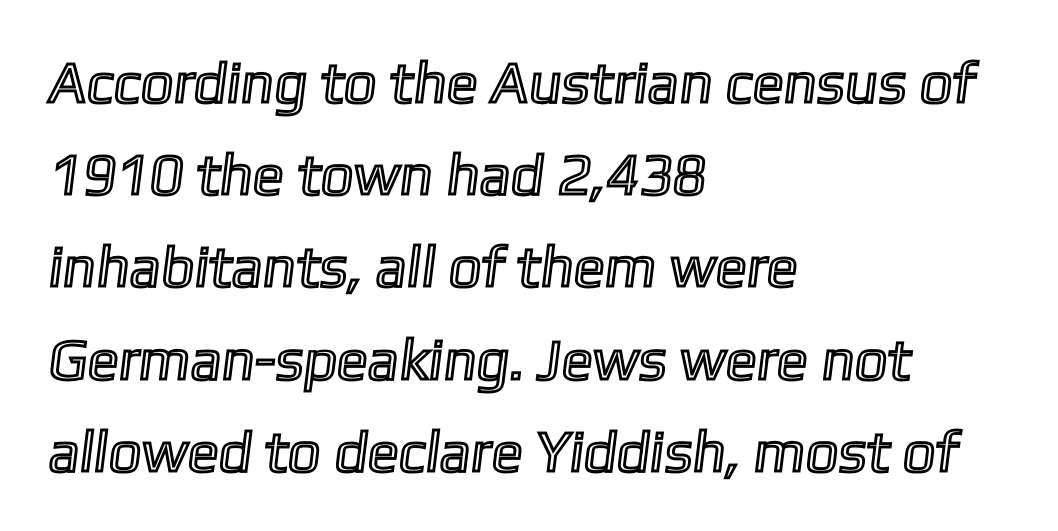
The image shows 58 px text type; set left-aligned, normal line spacing (1.59x), normal letter spacing, not underlined; a medium x-height.
